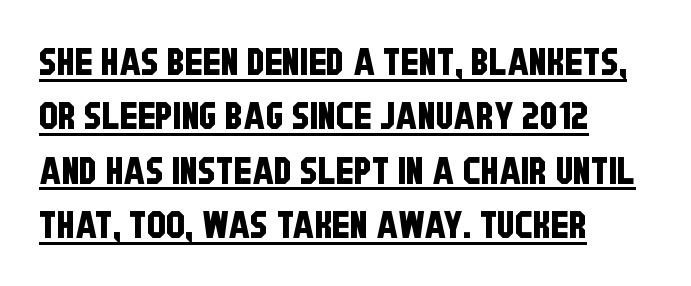
The image shows 38 px condensed sans-serif type; set left-aligned, normal line spacing (1.43x), normal letter spacing, underlined; low stroke contrast and a large x-height.
